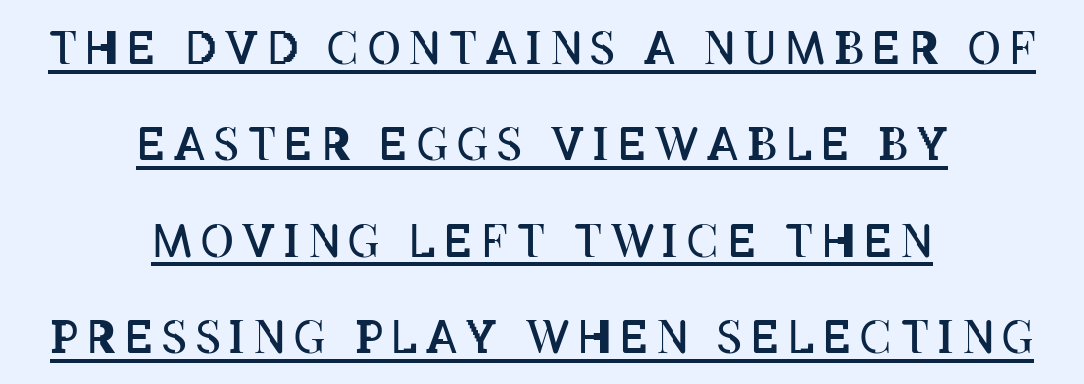
{"italic": "no", "bold": "no", "weight": "regular", "width": "condensed", "stroke_contrast": "low", "x_height": "large", "monospaced": "no", "underline": "yes", "align": "center", "line_spacing": "loose", "line_spacing_ratio": 2.14, "letter_spacing": "wide", "letter_spacing_em": 0.2, "glyph_px": 45}
